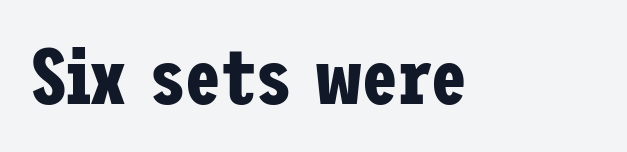
Q: Is the text bold? A: Yes.
Q: Is the text italic (slanted)? A: No, it is upright.
Q: Is the typeface a serif or a sans-serif typeface? A: Sans-serif.
Q: Is the text underlined? A: No.
Q: Is the spacing between letters normal or unusually wide? A: Normal.
Q: Width (condensed, normal, or wide)? A: Condensed.
Q: Stroke contrast? A: Low.
Q: x-height? A: Medium.
